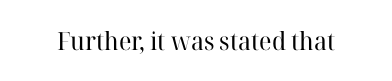
{"italic": "no", "bold": "no", "underline": "no", "letter_spacing": "normal", "letter_spacing_em": 0.0, "glyph_px": 25}
